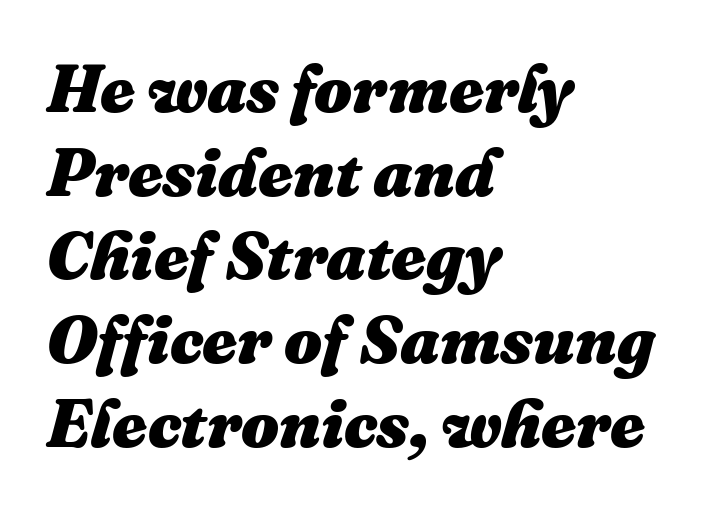
A bare baseline throughout the passage. The rendering anchors every line to the left-hand side. The face used here has a pronounced slope to its letters. The glyphs have the mass of a bold cut. The tracking reads as untouched default to a designer's eye. The block of text has a typical density, with ordinary space between rows.
